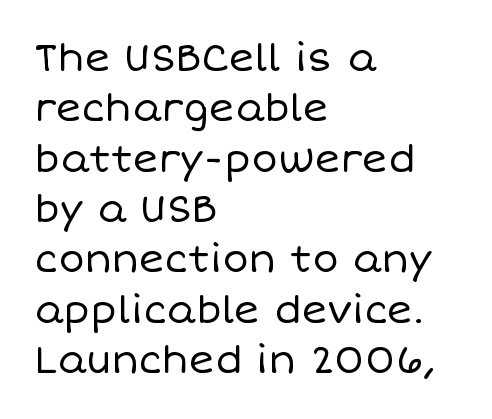
No letter is thick-stroked: the sample isn't bold. Observe the ordinary spacing: letters are neighbours, not strangers. The paragraph has a hard left edge and a soft right edge. Evenly set lines give the paragraph a standard silhouette.
